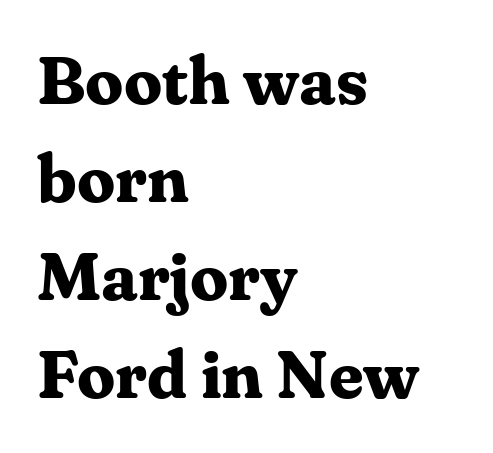
{"serif": "yes", "italic": "no", "bold": "yes", "weight": "bold", "width": "normal", "stroke_contrast": "medium", "x_height": "medium", "monospaced": "no", "underline": "no", "align": "left", "line_spacing": "normal", "line_spacing_ratio": 1.44, "letter_spacing": "normal", "letter_spacing_em": 0.0, "glyph_px": 68}
